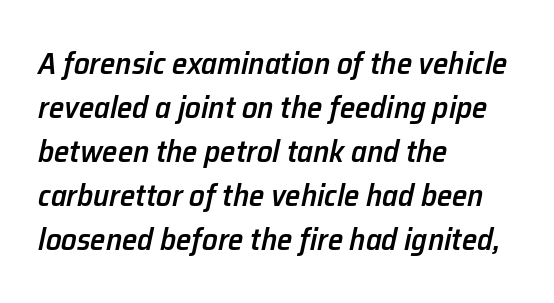
The image shows 31 px semibold type, italic (leaning right); set left-aligned, normal line spacing (1.42x), normal letter spacing, not underlined; low stroke contrast and a medium x-height.
